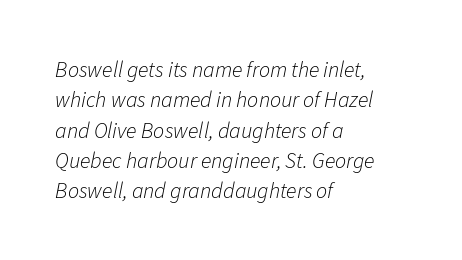
The image shows 22 px text type, italic (leaning right); set left-aligned, normal line spacing (1.38x), normal letter spacing, not underlined.
